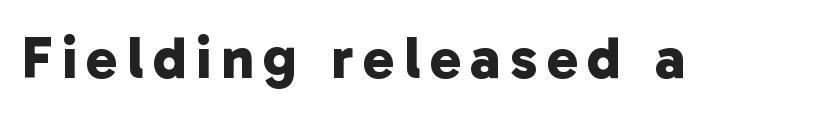
The image shows 59 px bold sans-serif type; set not underlined; low stroke contrast and a medium x-height.
